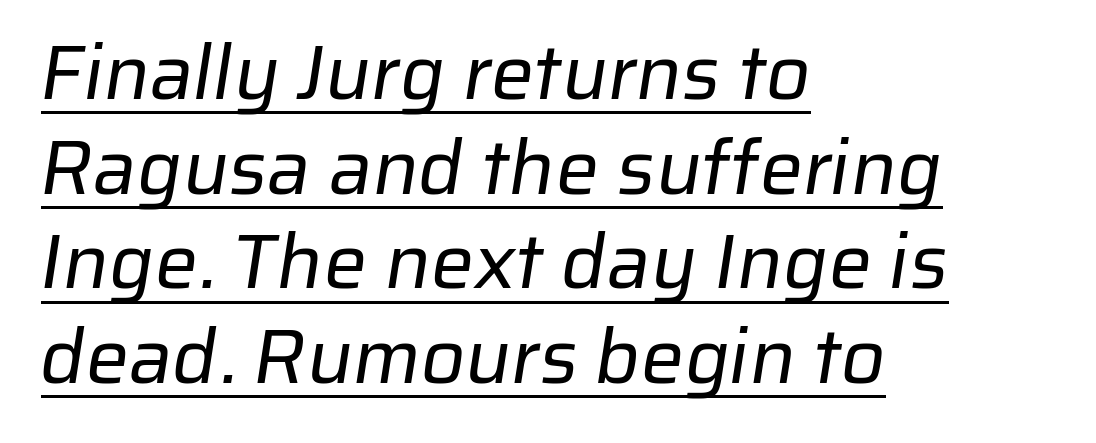
{"serif": "no", "bold": "no", "weight": "regular", "width": "normal", "stroke_contrast": "low", "x_height": "medium", "monospaced": "no", "underline": "yes", "align": "left", "line_spacing_ratio": 1.23, "letter_spacing": "normal", "letter_spacing_em": 0.0, "glyph_px": 77}
